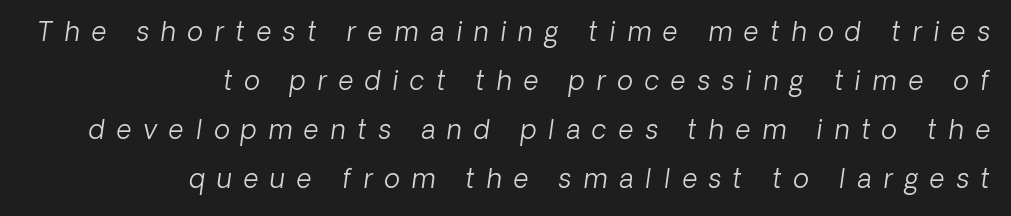
Q: Is the text bold? A: No.
Q: Is the text underlined? A: No.
Q: How is the paragraph aligned? A: Right-aligned.
Q: Is the spacing between letters normal or unusually wide? A: Unusually wide.
